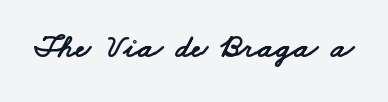
The image shows 33 px wide sans-serif type; set normal letter spacing, not underlined; low stroke contrast and a small x-height.
